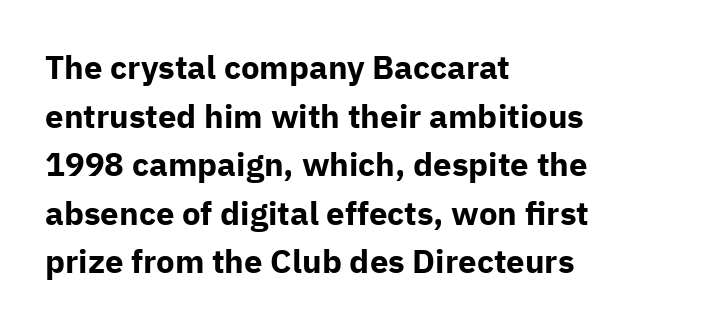
Note: no serifs on the glyphs. The letters stand straight up with perfectly vertical stems. Weight check: bold — yes, fully. The letters advance in unequal steps, a hallmark of proportional type.
